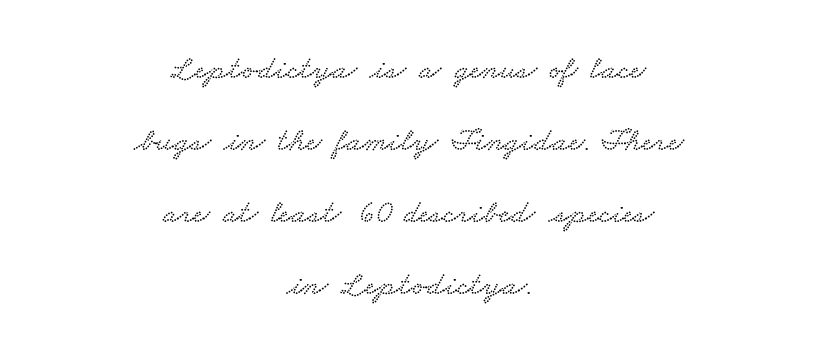
{"serif": "yes", "width": "wide", "stroke_contrast": "low", "x_height": "small", "monospaced": "no", "underline": "no", "align": "center", "line_spacing": "loose", "line_spacing_ratio": 2.18, "letter_spacing": "normal", "letter_spacing_em": 0.0, "glyph_px": 33}
